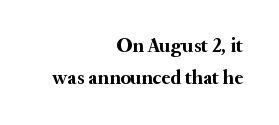
{"italic": "no", "bold": "yes", "underline": "no", "align": "right", "line_spacing": "normal", "line_spacing_ratio": 1.58, "letter_spacing": "normal", "letter_spacing_em": 0.0, "glyph_px": 20}
